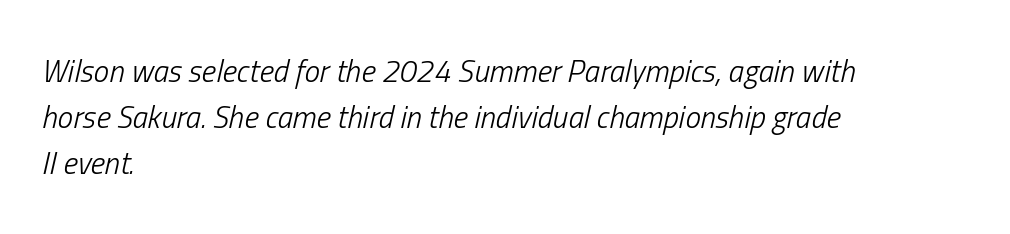
No extra ink here — the face is not bold. Check under the words: just untouched page. Varying glyph widths throughout — classic text-font behaviour. The space between consecutive lines is moderate. The lettering tilts uniformly, giving the passage an italic look.
